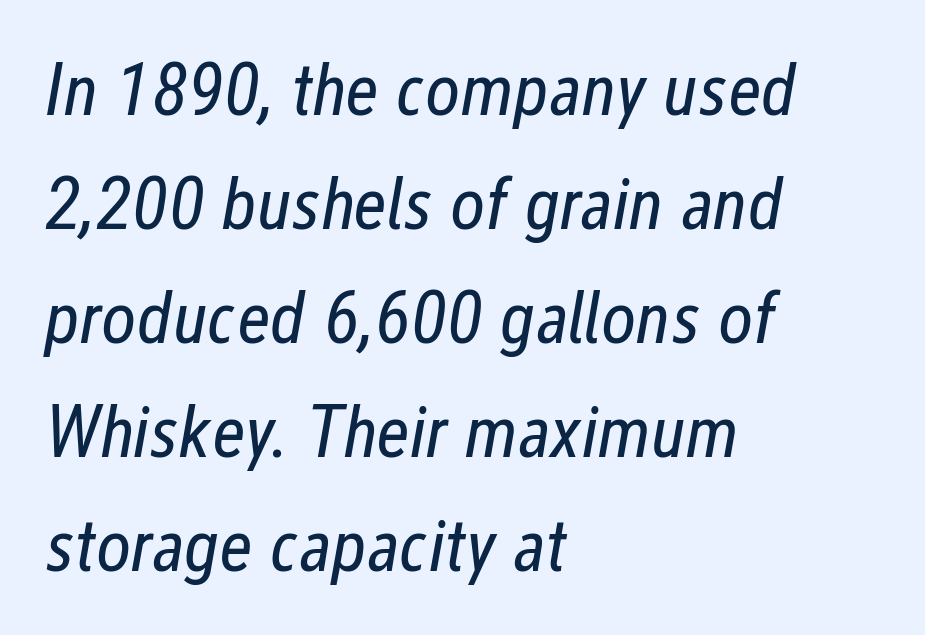
{"italic": "yes", "lean": "right", "slant_degrees": 12, "bold": "no", "weight": "regular", "width": "condensed", "stroke_contrast": "low", "x_height": "medium", "monospaced": "no", "underline": "no", "align": "left", "line_spacing": "normal", "line_spacing_ratio": 1.52, "letter_spacing": "normal", "letter_spacing_em": 0.0, "glyph_px": 75}
